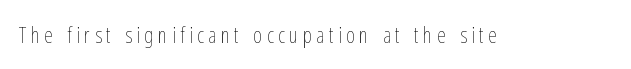
{"italic": "no", "bold": "no", "underline": "no", "letter_spacing": "wide", "letter_spacing_em": 0.2, "glyph_px": 22}
